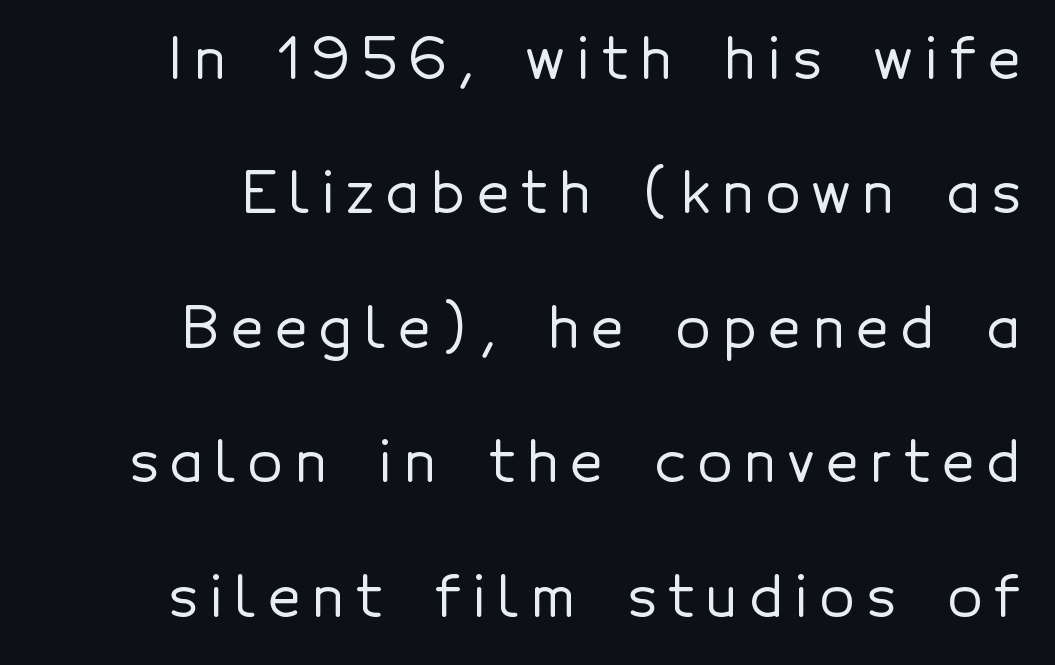
The image shows 56 px sans-serif type, upright; set loose line spacing (2.4x), unusually wide letter spacing (+0.22 em), not underlined; a medium x-height.
